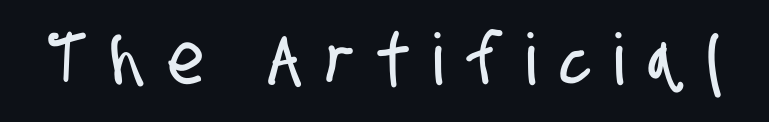
Q: Is the typeface a serif or a sans-serif typeface? A: Sans-serif.
Q: Is the text underlined? A: No.
Q: Is the spacing between letters normal or unusually wide? A: Unusually wide.
Q: Width (condensed, normal, or wide)? A: Condensed.
Q: Stroke contrast? A: Low.
Q: x-height? A: Large.
Q: Monospaced? A: No.
